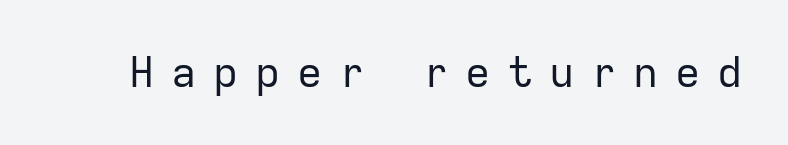
The image shows 42 px regular-weight sans-serif type, upright, monospaced; set unusually wide letter spacing (+0.4 em), not underlined; low stroke contrast and a medium x-height.
